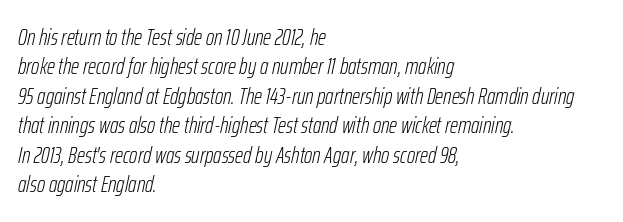
The strip under each line holds only bare page. Stems and bowls with no extra thickness — not bold. The letters sit at their default tracking, neither squeezed nor spread. The text block is weighted toward the left margin, trailing off unevenly rightward.
